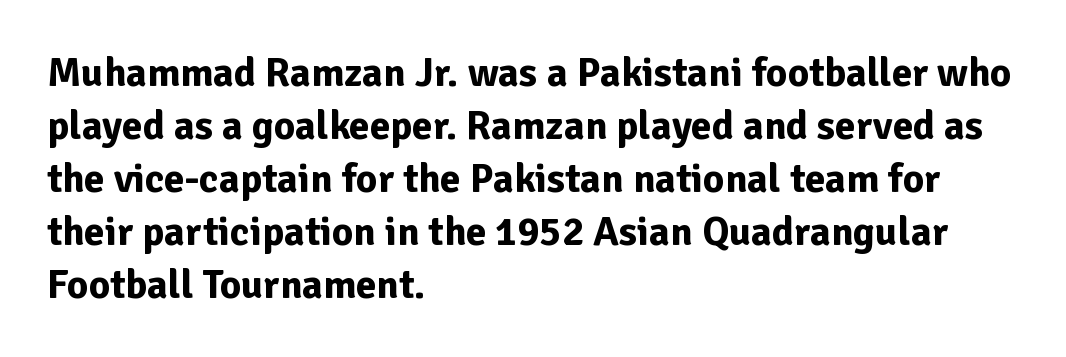
Q: Is the text bold? A: Yes.
Q: Is the text italic (slanted)? A: No, it is upright.
Q: Is the typeface a serif or a sans-serif typeface? A: Sans-serif.
Q: Is the text underlined? A: No.
Q: How is the paragraph aligned? A: Left-aligned.
Q: Is the spacing between letters normal or unusually wide? A: Normal.
Q: Is the spacing between lines tight, normal or loose? A: Normal.
Q: Width (condensed, normal, or wide)? A: Normal.
Q: Stroke contrast? A: Low.
Q: x-height? A: Medium.
Q: Monospaced? A: No.
